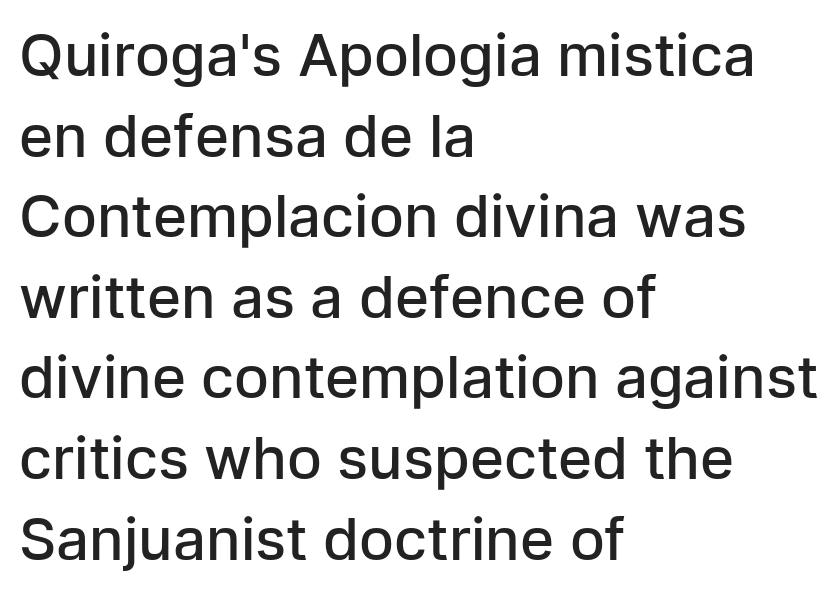
Plain, unruled lines of type. The passage is arranged the way most books set body copy — flush left. A semibold gives these letters moderate extra thickness, short of bold. The typeface chosen for these lines omits serifs. Every stem runs plumb, perpendicular to the baseline.
